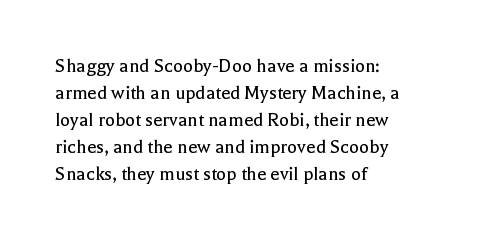
The image shows 21 px text type, upright; set left-aligned, normal line spacing (1.29x), normal letter spacing, not underlined.
